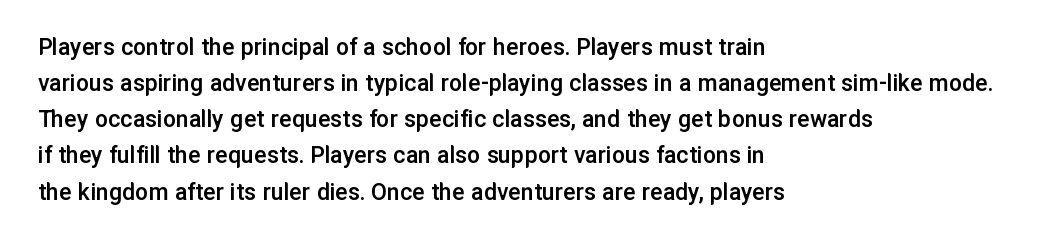
Q: Is the text bold? A: Semi-bold.
Q: Is the text italic (slanted)? A: No, it is upright.
Q: Is the text underlined? A: No.
Q: How is the paragraph aligned? A: Left-aligned.
Q: Is the spacing between letters normal or unusually wide? A: Normal.
Q: Is the spacing between lines tight, normal or loose? A: Normal.
